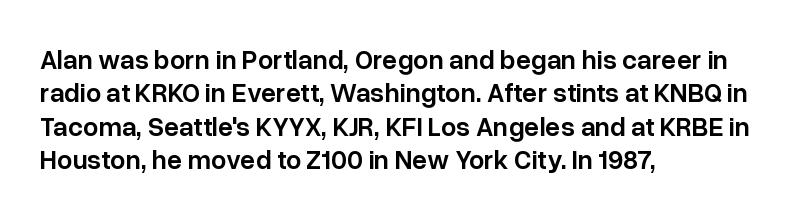
Q: Is the text bold? A: Semi-bold.
Q: Is the text italic (slanted)? A: No, it is upright.
Q: Is the text underlined? A: No.
Q: How is the paragraph aligned? A: Left-aligned.
Q: Is the spacing between letters normal or unusually wide? A: Normal.
